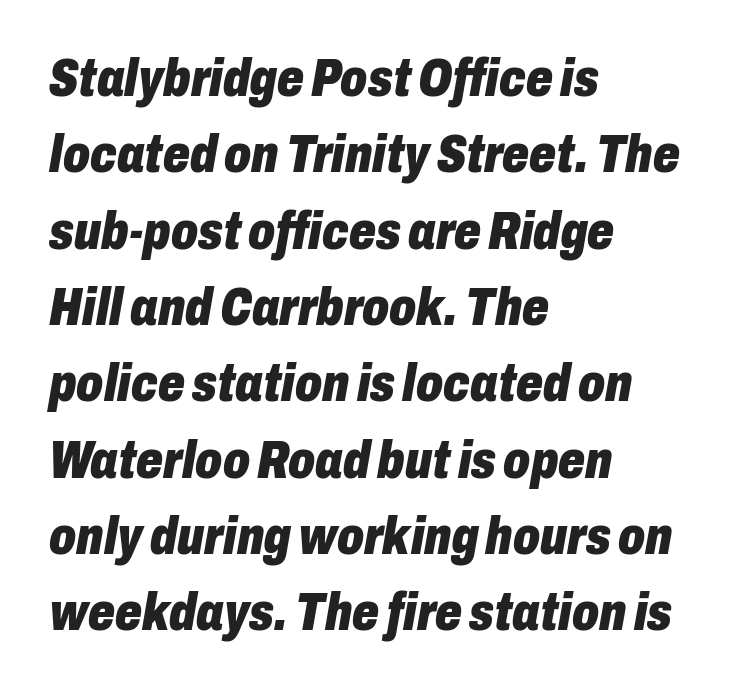
The image shows 53 px heavy, condensed type, italic (leaning right); set left-aligned, normal line spacing (1.44x), normal letter spacing, not underlined; low stroke contrast and a medium x-height.
